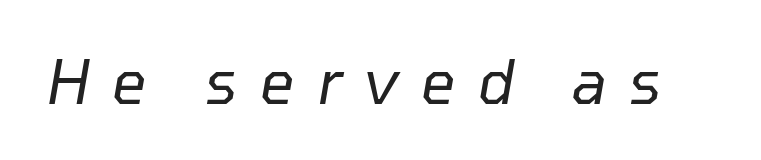
Characters are canted at an angle relative to the baseline's perpendicular. Glance below the letters and you will spot only blank space. How are the letters spaced? Widely, with obvious added tracking. Proportional: the letters do not fall into vertical columns. Weight: in the light-to-regular range.
